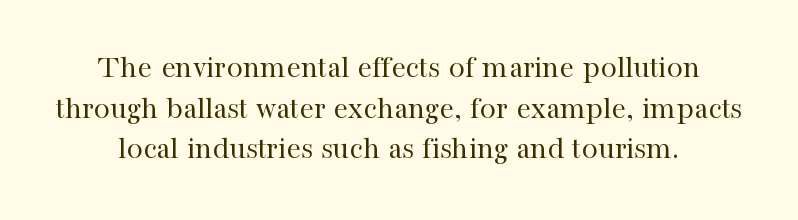
The image shows 33 px regular-weight serif type, upright; set line spacing 1.23x, normal letter spacing, not underlined; high stroke contrast and a medium x-height.
